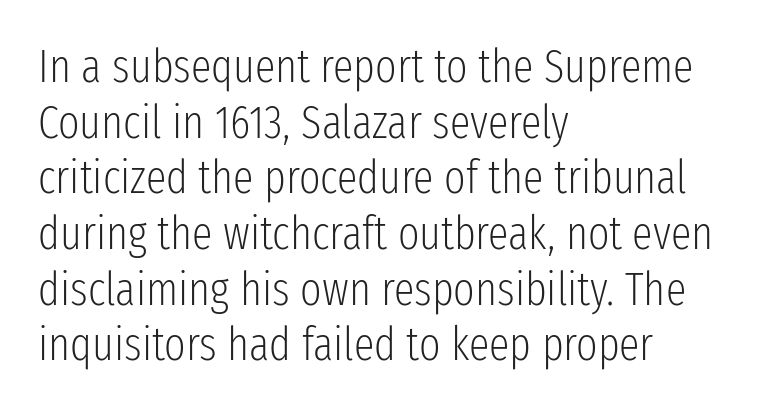
Q: Is the text bold? A: No.
Q: Is the text italic (slanted)? A: No, it is upright.
Q: Is the typeface a serif or a sans-serif typeface? A: Sans-serif.
Q: Is the text underlined? A: No.
Q: How is the paragraph aligned? A: Left-aligned.
Q: Is the spacing between letters normal or unusually wide? A: Normal.
Q: Width (condensed, normal, or wide)? A: Condensed.
Q: Stroke contrast? A: Low.
Q: x-height? A: Medium.
Q: Monospaced? A: No.
